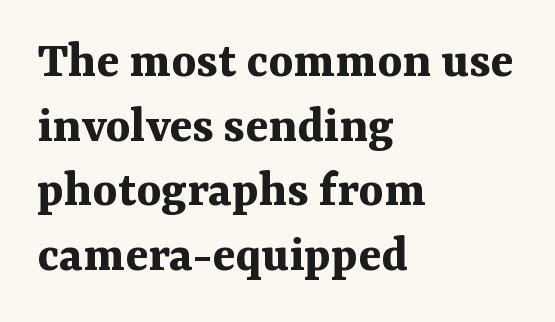
{"serif": "yes", "italic": "no", "bold": "yes", "weight": "bold", "width": "normal", "stroke_contrast": "medium", "x_height": "medium", "monospaced": "no", "underline": "no", "align": "left", "line_spacing_ratio": 1.22, "letter_spacing": "normal", "letter_spacing_em": 0.0, "glyph_px": 53}
